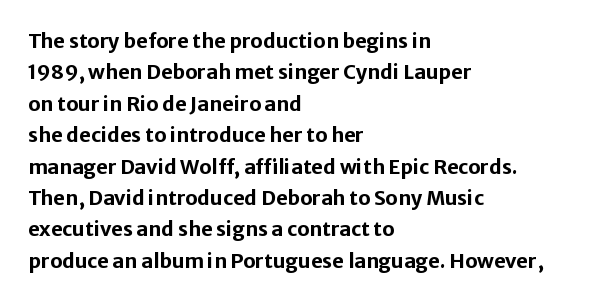
Q: Is the text bold? A: Yes.
Q: Is the text italic (slanted)? A: No, it is upright.
Q: Is the text underlined? A: No.
Q: How is the paragraph aligned? A: Left-aligned.
Q: Is the spacing between letters normal or unusually wide? A: Normal.
Q: Is the spacing between lines tight, normal or loose? A: Normal.
